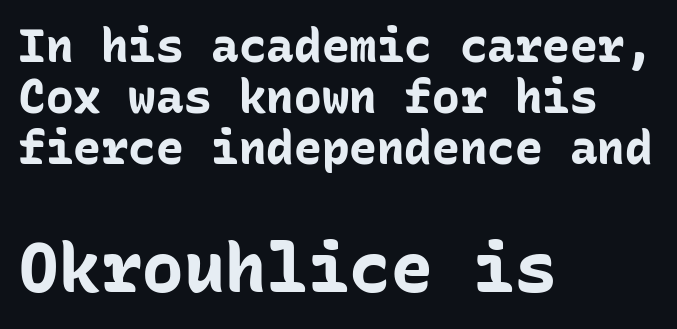
Underlining? Definitely not there. Whoever set this made the second block the dominant, larger element. Line beginnings align vertically; line endings do not. Every character sits straight up, as roman type does. The typeface chosen for these lines omits serifs.
